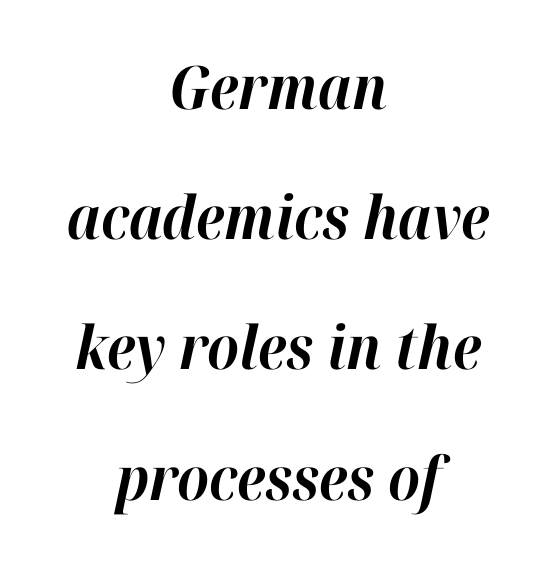
Q: Is the text bold? A: Yes.
Q: Is the text italic (slanted)? A: Yes, it leans right by about 12 degrees.
Q: Is the text underlined? A: No.
Q: How is the paragraph aligned? A: Centered.
Q: Is the spacing between letters normal or unusually wide? A: Normal.
Q: Is the spacing between lines tight, normal or loose? A: Loose.
Q: Width (condensed, normal, or wide)? A: Normal.
Q: Stroke contrast? A: High.
Q: x-height? A: Medium.
Q: Monospaced? A: No.
